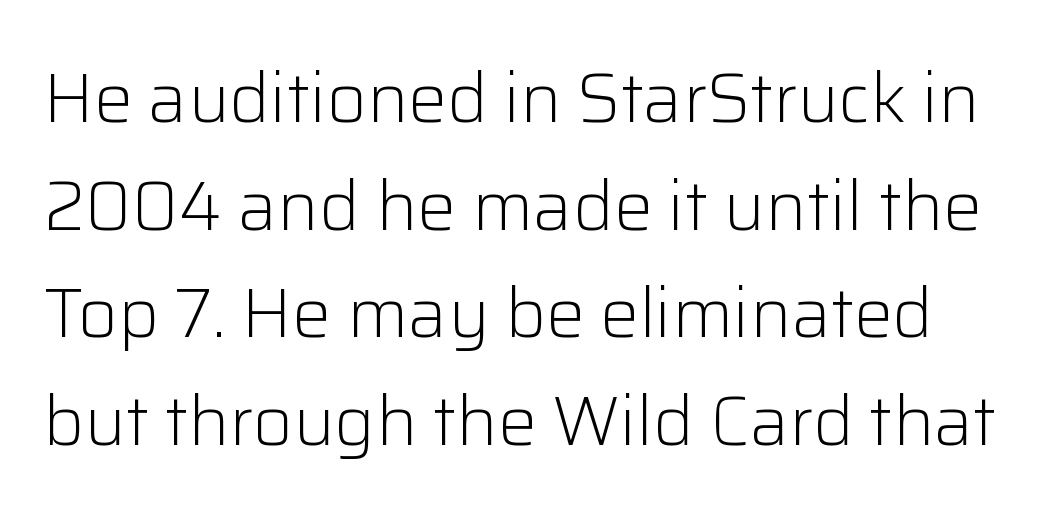
{"serif": "no", "italic": "no", "bold": "no", "weight": "light", "width": "normal", "stroke_contrast": "low", "x_height": "medium", "monospaced": "no", "underline": "no", "line_spacing": "normal", "line_spacing_ratio": 1.56, "letter_spacing": "normal", "letter_spacing_em": 0.0, "glyph_px": 69}
